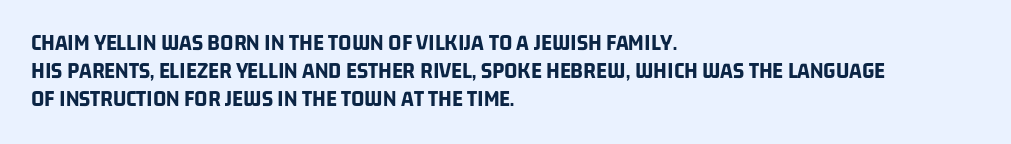
Q: Is the text bold? A: Yes.
Q: Is the text underlined? A: No.
Q: How is the paragraph aligned? A: Left-aligned.
Q: Is the spacing between letters normal or unusually wide? A: Normal.
